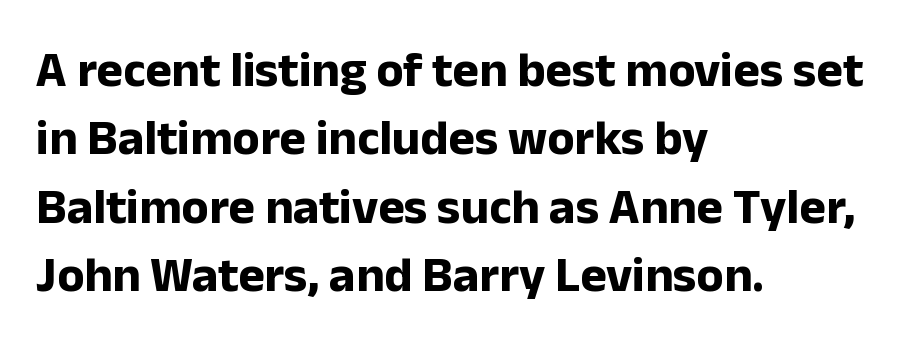
The image shows 50 px bold sans-serif type, upright; set left-aligned, normal line spacing (1.37x), normal letter spacing, not underlined; low stroke contrast and a medium x-height.
